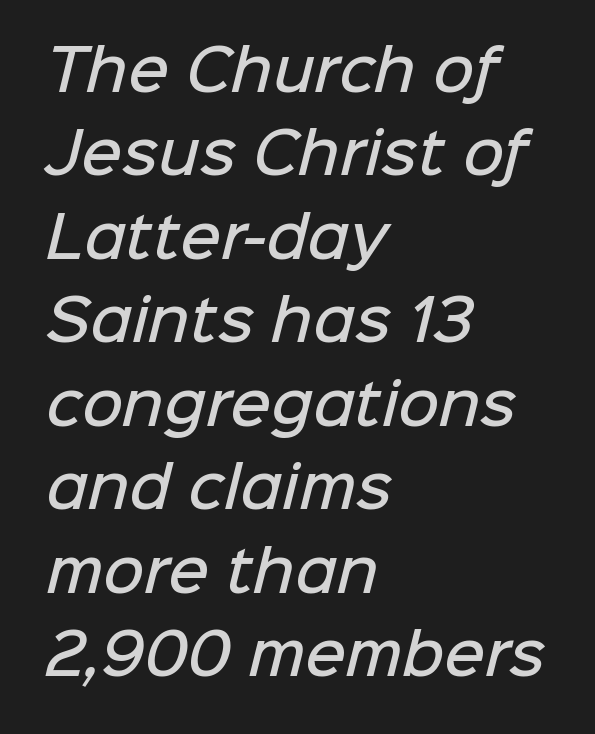
Q: Is the text bold? A: Semi-bold.
Q: Is the typeface a serif or a sans-serif typeface? A: Sans-serif.
Q: Is the text underlined? A: No.
Q: How is the paragraph aligned? A: Left-aligned.
Q: Is the spacing between letters normal or unusually wide? A: Normal.
Q: Is the spacing between lines tight, normal or loose? A: Normal.
Q: Width (condensed, normal, or wide)? A: Normal.
Q: Stroke contrast? A: Low.
Q: x-height? A: Medium.
Q: Monospaced? A: No.
